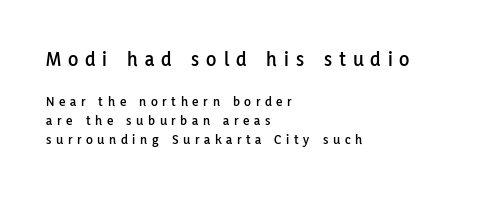
The foot of each line stays bare and open. In CSS terms this would be text-align: left. Line spacing here is normal. The lettering holds an erect, upright posture throughout. These lines have a slow, spaced-out rhythm from letter to letter. Block one is the big one; block two sits smaller underneath.
